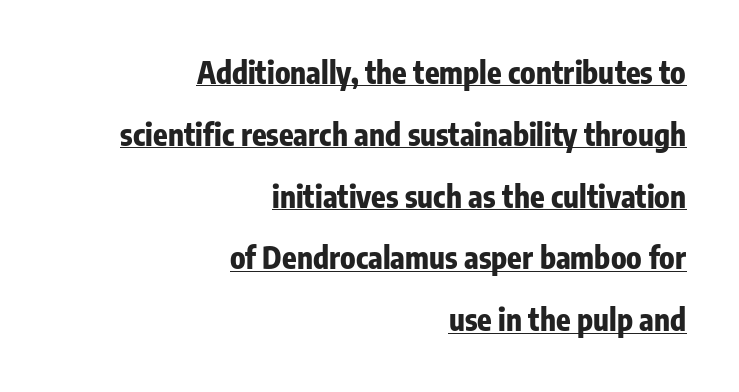
{"serif": "no", "italic": "no", "bold": "yes", "weight": "bold", "width": "condensed", "stroke_contrast": "low", "x_height": "medium", "monospaced": "no", "underline": "yes", "align": "right", "line_spacing": "loose", "line_spacing_ratio": 2.06, "letter_spacing": "normal", "letter_spacing_em": 0.0, "glyph_px": 30}
